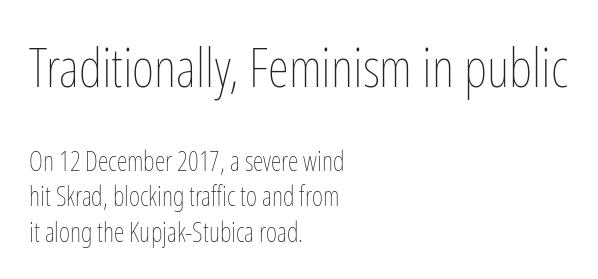
The image shows 54 px thin, condensed type, upright; set left-aligned, normal line spacing (1.3x), normal letter spacing, not underlined; the first (top) block is 2.0x larger; low stroke contrast and a medium x-height.
